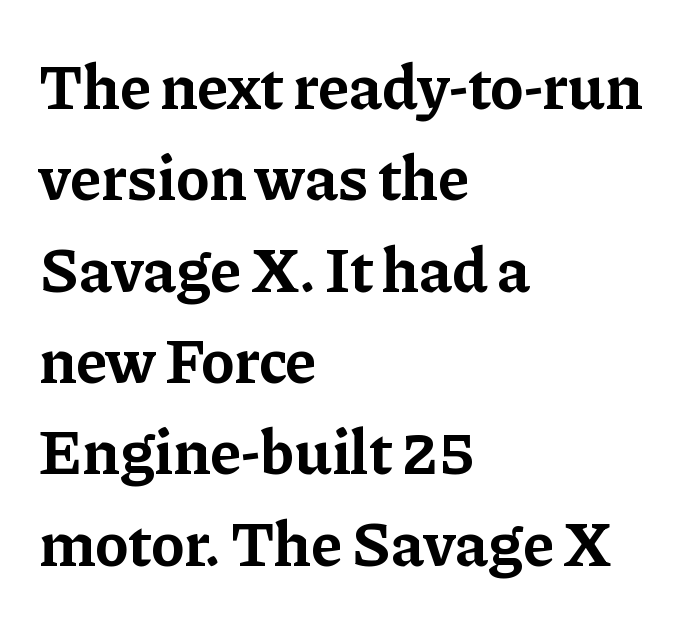
Q: Is the text bold? A: Yes.
Q: Is the text italic (slanted)? A: No, it is upright.
Q: Is the typeface a serif or a sans-serif typeface? A: Serif.
Q: Is the text underlined? A: No.
Q: How is the paragraph aligned? A: Left-aligned.
Q: Is the spacing between letters normal or unusually wide? A: Normal.
Q: Is the spacing between lines tight, normal or loose? A: Normal.
Q: Width (condensed, normal, or wide)? A: Normal.
Q: Stroke contrast? A: Low.
Q: x-height? A: Medium.
Q: Monospaced? A: No.
